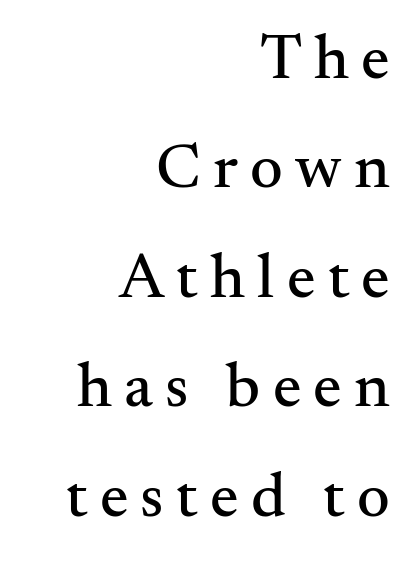
It's the straight-up-and-down kind of type. Unlike a clean sans, this face finishes its strokes with serifs. This sample has the flowing, uneven cadence of proportional lettering. Just letters on the line, the space beneath them empty.
